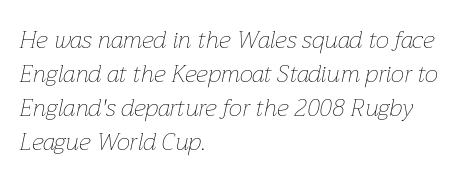
Q: Is the text bold? A: No.
Q: Is the text italic (slanted)? A: Yes, it leans right by about 12 degrees.
Q: Is the text underlined? A: No.
Q: How is the paragraph aligned? A: Left-aligned.
Q: Is the spacing between letters normal or unusually wide? A: Normal.
Q: Is the spacing between lines tight, normal or loose? A: Normal.
